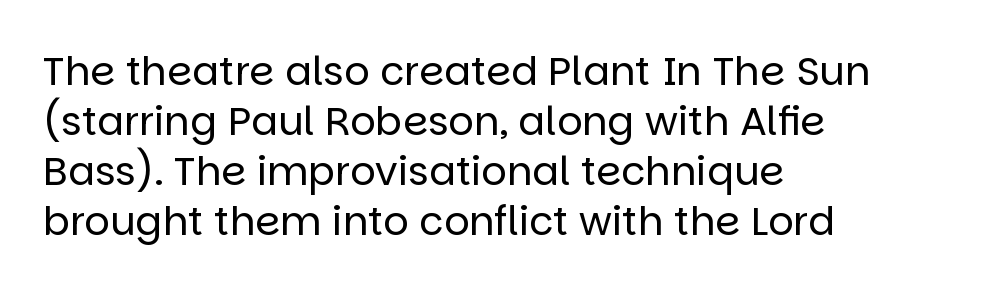
The type family on display is of the sans-serif kind. You can tell it's not italic because the verticals are truly vertical. Reading down the block, your eye returns to a fixed left position each line. The space beneath each line is pristine and unruled. Here the designer chose a conventional face with non-uniform glyph widths.
